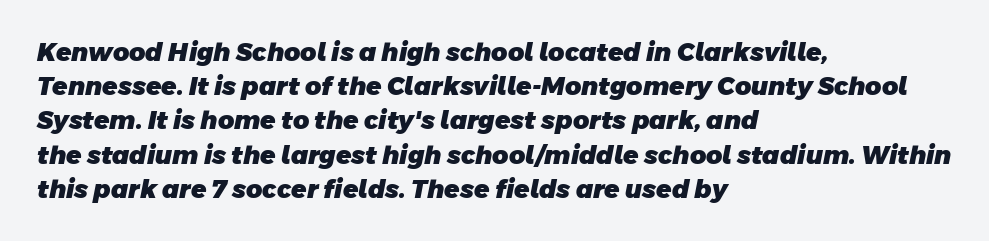
Visually the block forms a straight wall on the left and a jagged coastline on the right. The strokes are fattened all the way to bold. Each row of text sits above clean, open space. Notice how descenders clear the ascenders below comfortably — that's standard leading.
